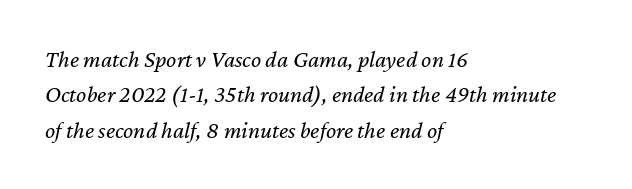
{"italic": "yes", "lean": "right", "slant_degrees": 12, "bold": "no", "underline": "no", "align": "left", "line_spacing": "normal", "line_spacing_ratio": 1.47, "letter_spacing": "normal", "letter_spacing_em": 0.0, "glyph_px": 24}
